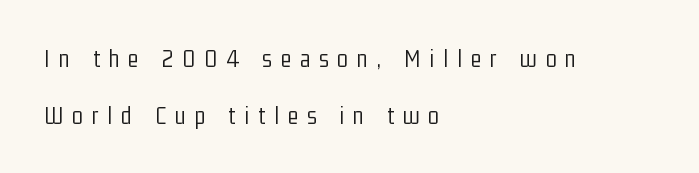
{"italic": "no", "bold": "no", "underline": "no", "align": "left", "line_spacing": "loose", "line_spacing_ratio": 2.27, "letter_spacing": "wide", "letter_spacing_em": 0.36, "glyph_px": 25}
